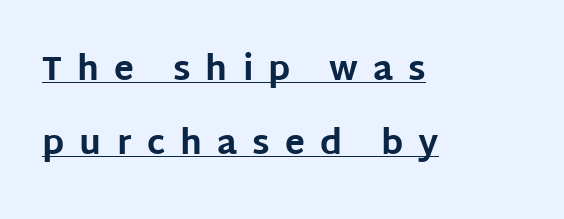
Q: Is the text bold? A: Yes.
Q: Is the text italic (slanted)? A: No, it is upright.
Q: Is the typeface a serif or a sans-serif typeface? A: Sans-serif.
Q: Is the text underlined? A: Yes.
Q: How is the paragraph aligned? A: Left-aligned.
Q: Is the spacing between letters normal or unusually wide? A: Unusually wide.
Q: Is the spacing between lines tight, normal or loose? A: Loose.
Q: Width (condensed, normal, or wide)? A: Normal.
Q: Stroke contrast? A: Low.
Q: x-height? A: Large.
Q: Monospaced? A: No.
